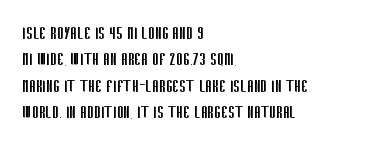
Characters remain perfectly vertical along every line. Rows of type keep a routine distance in the vertical direction. The face looks like a standard text weight, possibly lighter. Letter spacing: default. Each row of text sits above clean, open space.
